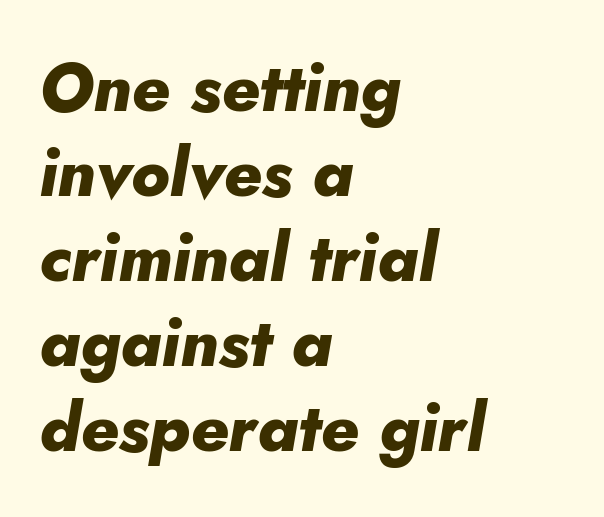
The designer left line spacing at the default. Spacing between characters is what you'd get straight out of the box. The compositor pushed each line to the left boundary. The zone under the glyphs is completely vacant. The font is running at its bold setting. Looks like regular typesetting: each glyph gets only the width it needs.
